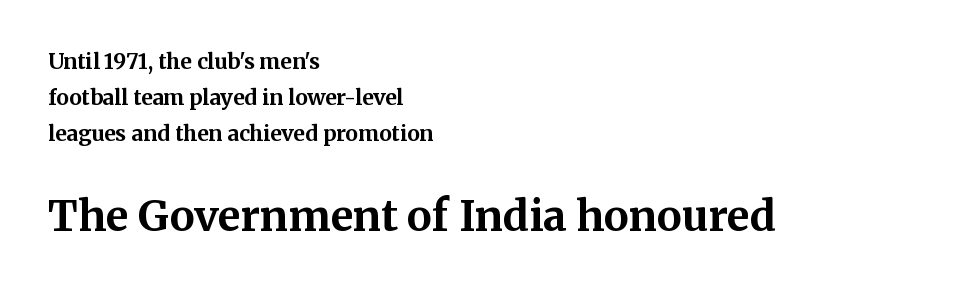
On the weight axis this lands at bold, roughly 700. The rendering shows small feet on the letterforms — a serif design. You get the small type first, then a jump to larger type. All the whitespace from short lines collects on the right.
